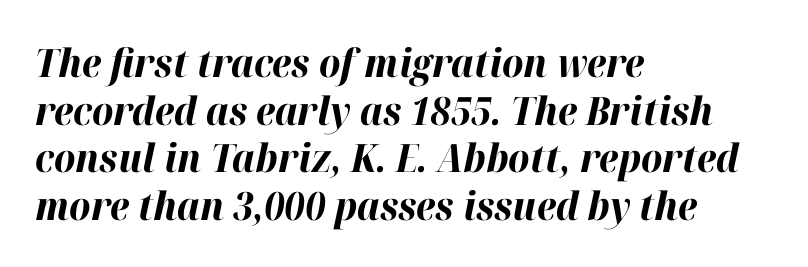
{"italic": "yes", "lean": "right", "slant_degrees": 12, "bold": "yes", "weight": "bold", "width": "normal", "stroke_contrast": "high", "x_height": "medium", "monospaced": "no", "underline": "no", "align": "left", "line_spacing_ratio": 1.22, "letter_spacing": "normal", "letter_spacing_em": 0.0, "glyph_px": 39}
